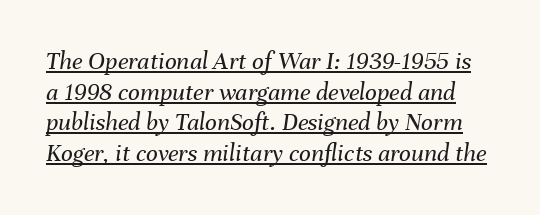
Posture: slanted. These glyphs show unthickened strokes, regular width or finer. Caption: standard tracking, unaltered. Emphasis is given by a line drawn under the lettering.
